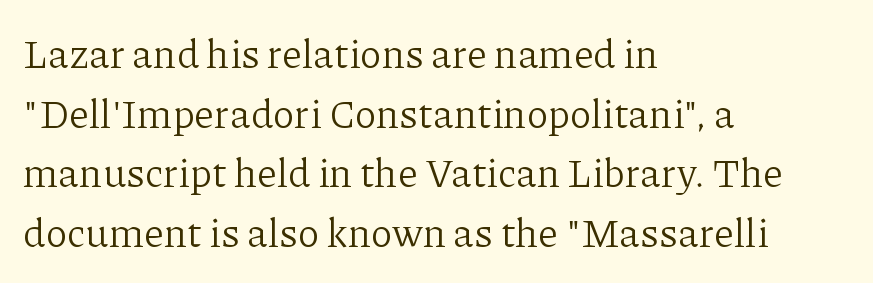
This sample uses an upright cut, with every glyph sitting square on the baseline. Note the varied advance widths — an 'i' is clearly narrower than an 'm'. This is not heavy type; no bold has been used. Examine the stroke ends and you'll spot serifs. Vertical spacing — default.
